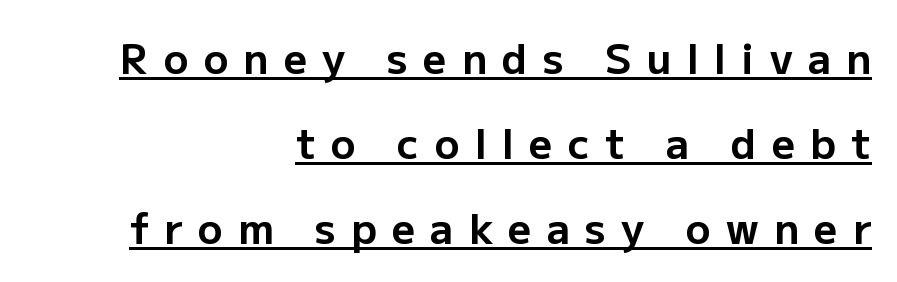
{"serif": "no", "italic": "no", "bold": "yes", "weight": "bold", "width": "normal", "stroke_contrast": "low", "x_height": "medium", "monospaced": "no", "underline": "yes", "align": "right", "line_spacing": "loose", "line_spacing_ratio": 2.07, "letter_spacing": "wide", "letter_spacing_em": 0.37, "glyph_px": 41}
